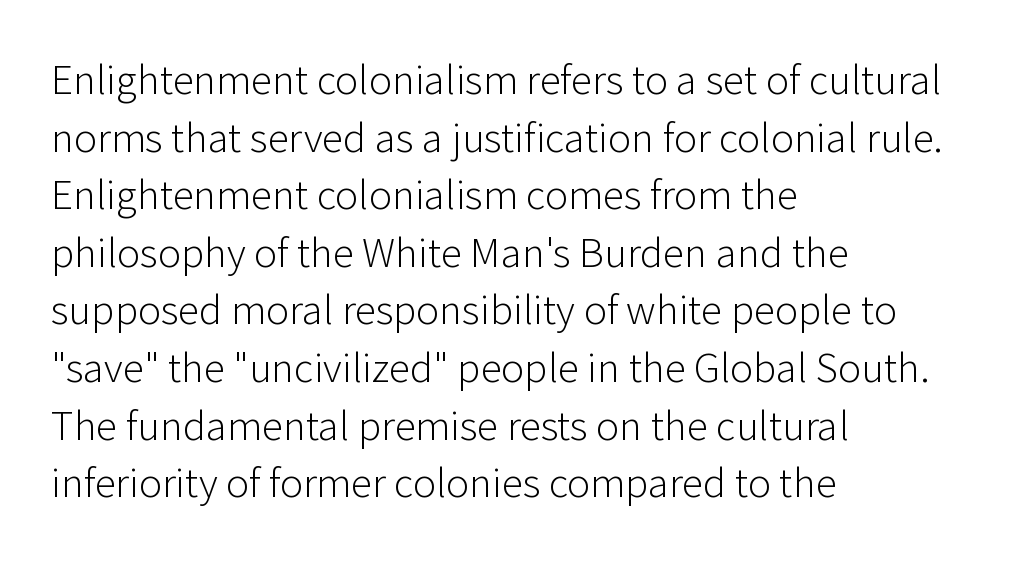
Q: Is the text bold? A: No.
Q: Is the text italic (slanted)? A: No, it is upright.
Q: Is the typeface a serif or a sans-serif typeface? A: Sans-serif.
Q: Is the text underlined? A: No.
Q: How is the paragraph aligned? A: Left-aligned.
Q: Is the spacing between letters normal or unusually wide? A: Normal.
Q: Is the spacing between lines tight, normal or loose? A: Normal.
Q: Width (condensed, normal, or wide)? A: Normal.
Q: Stroke contrast? A: Low.
Q: x-height? A: Medium.
Q: Monospaced? A: No.
